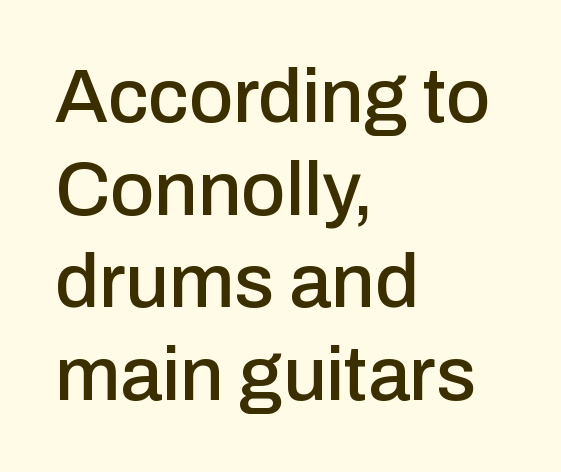
Layout note: lines flush left. The passage shown is typed in a proportional face where columns would drift. Honestly, the letter spacing is just normal — you wouldn't notice it. Ascenders rise straight up at ninety degrees. Bare-footed words on every line. The glyphs in this specimen are sans serif.
